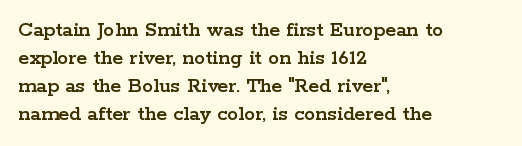
In terms of leading, this rendering sits right in the middle. Do the letters lean? They stand straight. These lines stack with their left ends in a neat column. The zone under the glyphs is completely vacant. The letters sit at their default tracking, neither squeezed nor spread.
